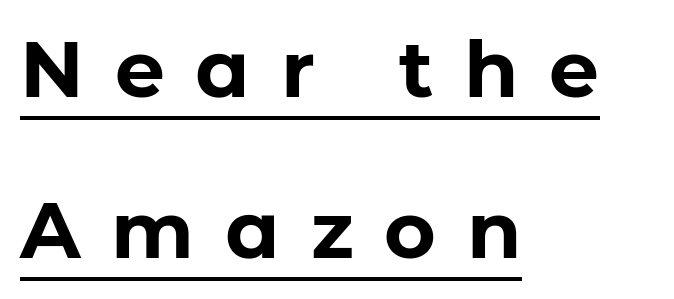
The passage shown is typed in a proportional face where columns would drift. Characters remain perfectly vertical along every line. Casual observation: everything's shoved over to the left. What stands out about the letter spacing? Its width — letters are far apart. The glyphs in this specimen are sans serif. The vertical gap from one line to the next is large.
